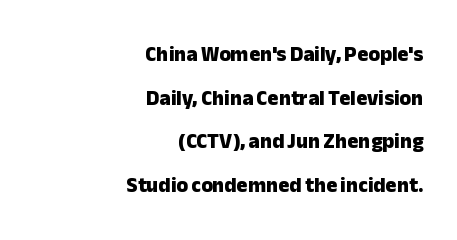
Q: Is the text bold? A: Yes.
Q: Is the text italic (slanted)? A: No, it is upright.
Q: Is the text underlined? A: No.
Q: How is the paragraph aligned? A: Right-aligned.
Q: Is the spacing between letters normal or unusually wide? A: Normal.
Q: Is the spacing between lines tight, normal or loose? A: Loose.
